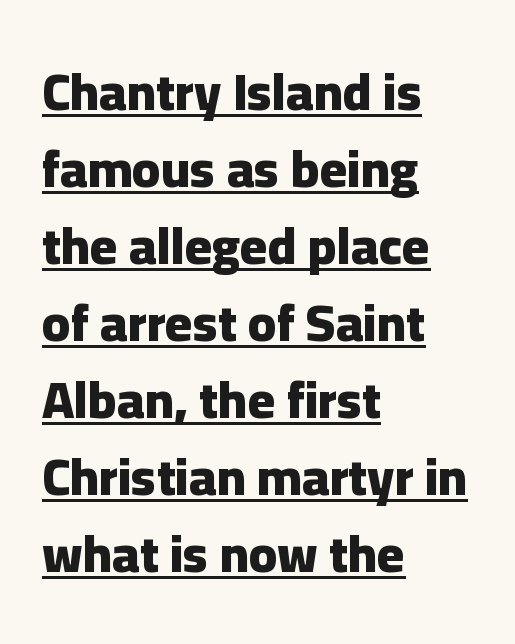
The characters display no serif detailing; their extremities are plain. Vertically, the passage feels balanced, rows spaced as you'd expect. The typesetting leans heavy: a genuine bold. Does the copy run flush right? No — it runs flush left.
